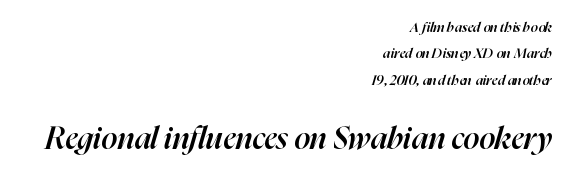
{"italic": "yes", "lean": "right", "slant_degrees": 16, "bold": "semi", "weight": "semibold", "width": "normal", "stroke_contrast": "high", "x_height": "medium", "monospaced": "no", "underline": "no", "align": "right", "line_spacing_ratio": 1.88, "letter_spacing": "normal", "letter_spacing_em": 0.0, "larger_block": "second", "size_ratio": 2.21, "glyph_px": 31}
